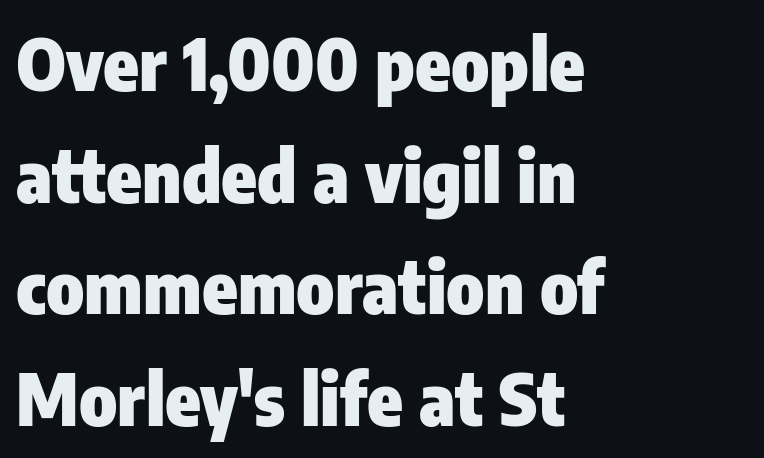
The image shows 72 px heavy, condensed sans-serif type, upright; set left-aligned, normal line spacing (1.55x), normal letter spacing, not underlined; low stroke contrast and a medium x-height.
